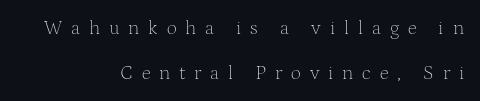
{"italic": "no", "bold": "no", "underline": "no", "align": "right", "line_spacing": "loose", "line_spacing_ratio": 2.25, "letter_spacing": "wide", "letter_spacing_em": 0.44, "glyph_px": 20}
